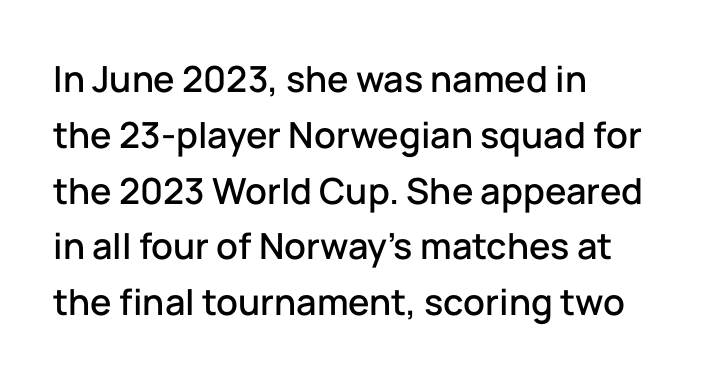
A typesetter would call this proportional, since set widths differ per character. Which margin do the lines hug? The left one — the right edge is uneven. Words appear dense and cohesive because spacing is normal. No feet cap the strokes, marking this as sans-serif type. This sample keeps an unexceptional amount of space between lines.
